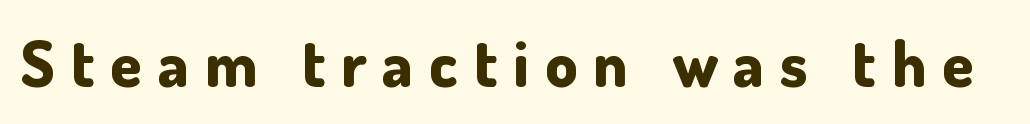
Substantial extra tracking has been applied to these lines. Weight check: bold — yes, fully. A typesetter would mark this as roman, not italic. Each letter keeps its own natural width here, so spacing adapts to shape.
